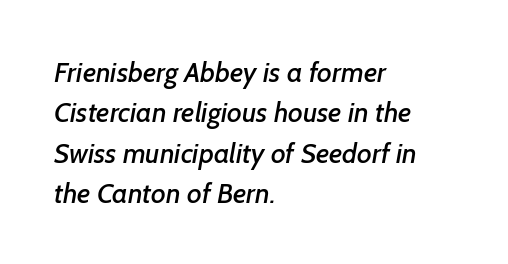
The image shows 28 px sans-serif type; set left-aligned, normal line spacing (1.44x), normal letter spacing, not underlined; low stroke contrast and a medium x-height.
